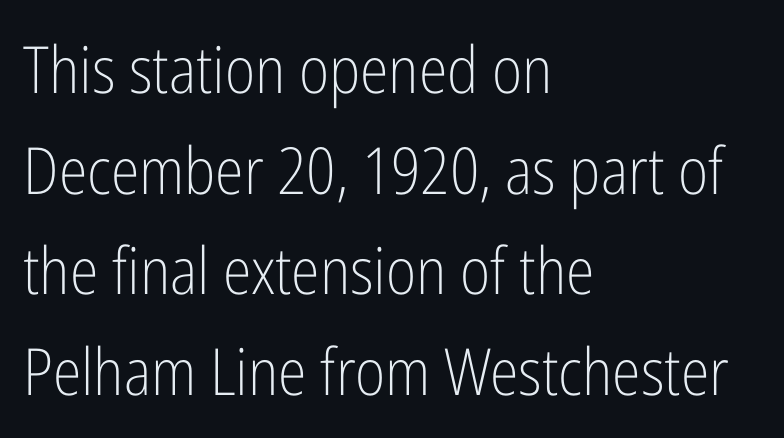
{"serif": "no", "italic": "no", "bold": "no", "weight": "light", "width": "condensed", "stroke_contrast": "low", "x_height": "medium", "monospaced": "no", "underline": "no", "align": "left", "line_spacing": "normal", "line_spacing_ratio": 1.55, "letter_spacing": "normal", "letter_spacing_em": 0.0, "glyph_px": 65}
